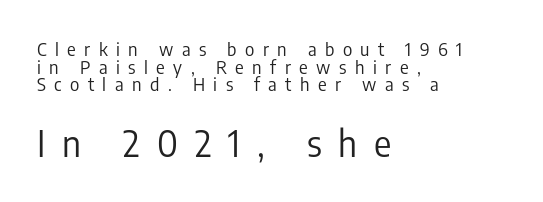
This sample uses an upright cut, with every glyph sitting square on the baseline. Heft: none added — not bold. The tracking reads as deliberately expanded to a designer's eye. The lines are quadded left. This sample uses a sans-serif face. This sample has the flowing, uneven cadence of proportional lettering.
